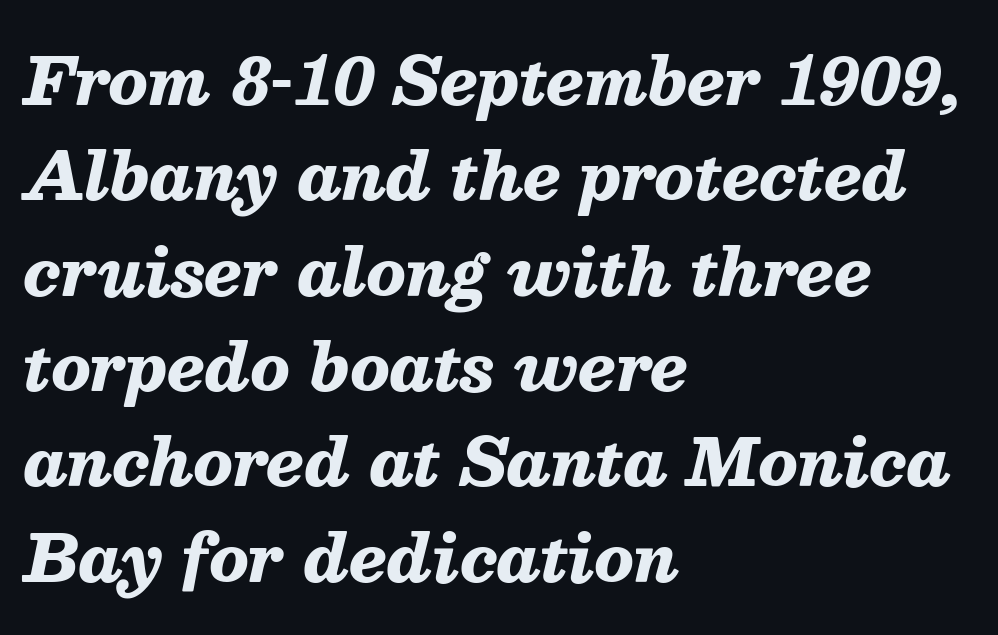
The image shows 64 px heavy type, italic (leaning right); set left-aligned, normal line spacing (1.49x), normal letter spacing, not underlined; medium stroke contrast and a medium x-height.
